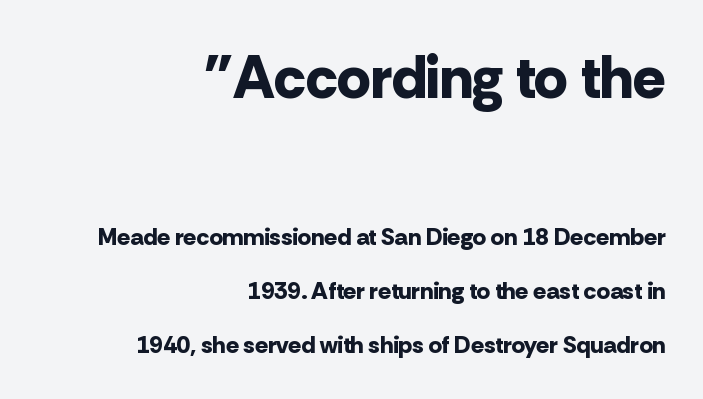
Are there feet on the stems? There aren't — it's a sans. Heft: maximum for text — a bold. These lines keep a tight, regular rhythm from letter to letter. This is roman type, the default non-slanted kind.
